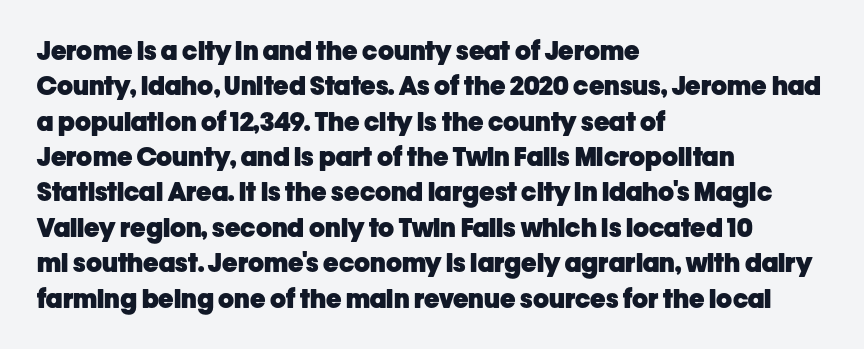
Normally led — the rows are evenly, conventionally spaced. A roman cut, with each character standing at attention. The gaps between neighbouring characters are ordinary and unremarkable. The words here are not underlined. Left-aligned paragraph, ragged on the right. The typesetting leans heavy: a genuine bold.
